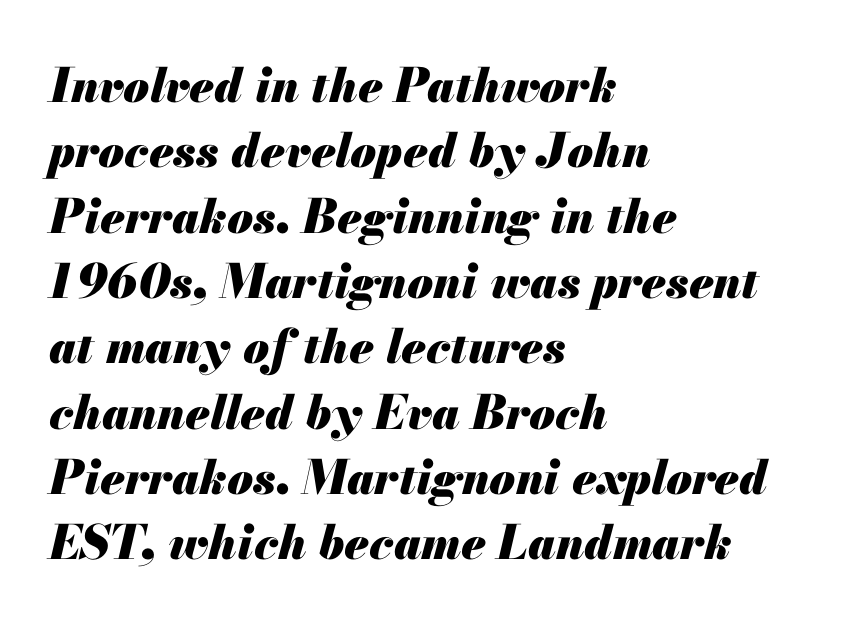
The image shows 47 px heavy type, italic (leaning right); set left-aligned, normal line spacing (1.39x), normal letter spacing, not underlined; medium stroke contrast and a small x-height.
